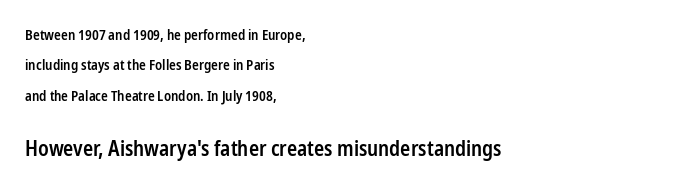
The image shows 21 px text type, upright; set left-aligned, loose line spacing (2.17x), normal letter spacing, not underlined; the second (bottom) block is 1.5x larger.
